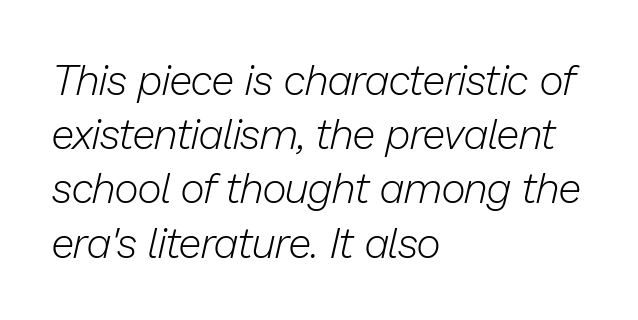
Is there much room between lines? A standard amount, neither cramped nor airy. Proportional: the letters do not fall into vertical columns. Students, note that the glyphs here touch the page at normal intervals. The lines are quadded left. The area under the type is left untouched.
